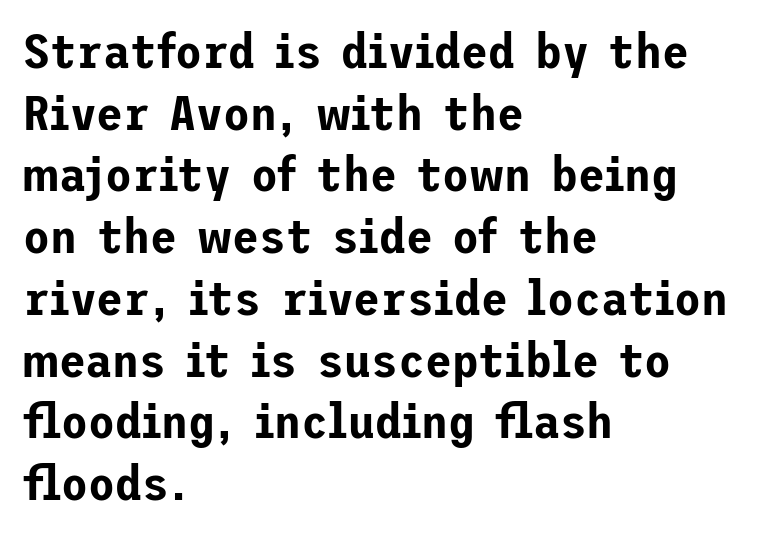
Q: Is the text italic (slanted)? A: No, it is upright.
Q: Is the typeface a serif or a sans-serif typeface? A: Sans-serif.
Q: Is the text underlined? A: No.
Q: How is the paragraph aligned? A: Left-aligned.
Q: Is the spacing between letters normal or unusually wide? A: Normal.
Q: Is the spacing between lines tight, normal or loose? A: Normal.
Q: Width (condensed, normal, or wide)? A: Normal.
Q: Stroke contrast? A: Low.
Q: x-height? A: Medium.
